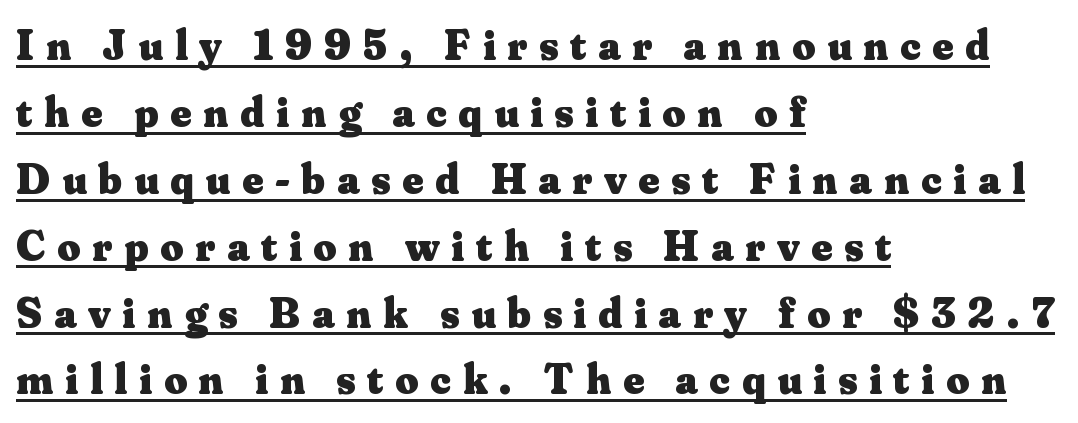
Here the glyphs are tracked loosely, breaking word shapes into spaced letters. Here the designer chose a conventional face with non-uniform glyph widths. Weight: bold. Emphasis is given by a line drawn under the lettering.
